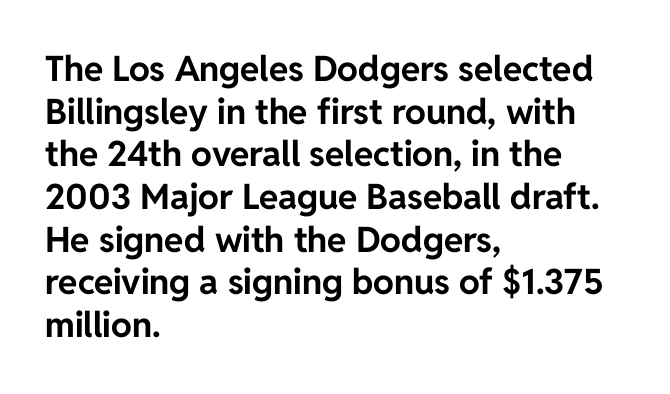
The type family on display is of the sans-serif kind. Every letter is thick-stroked: bold, no question. The setting favours the left margin, as ordinary paragraphs usually do. A clean baseline with only descenders dipping below it.
